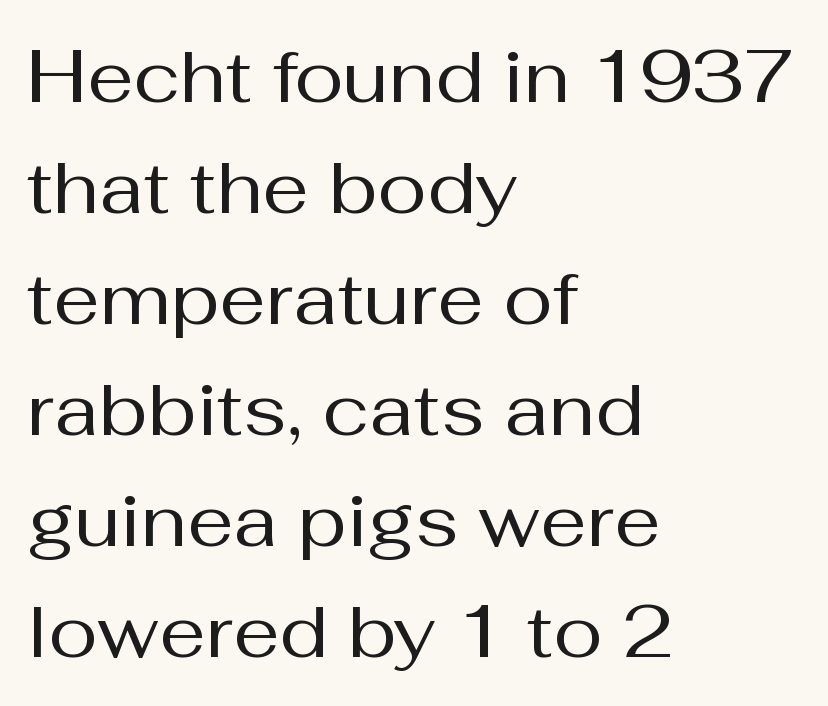
{"serif": "no", "italic": "no", "bold": "no", "weight": "regular", "width": "normal", "stroke_contrast": "medium", "x_height": "medium", "monospaced": "no", "underline": "no", "align": "left", "line_spacing": "normal", "line_spacing_ratio": 1.5, "letter_spacing": "normal", "letter_spacing_em": 0.0, "glyph_px": 74}
